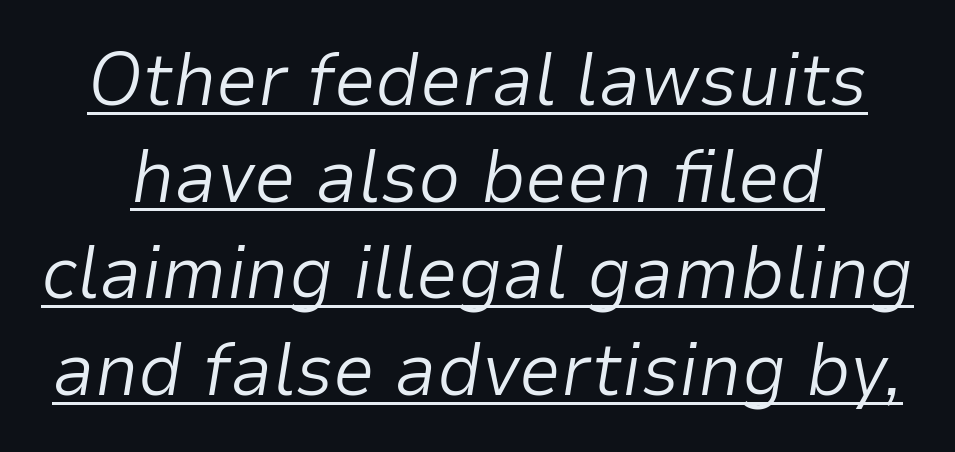
The image shows 75 px light type, italic (leaning right); set normal line spacing (1.29x), normal letter spacing, underlined; low stroke contrast and a medium x-height.
